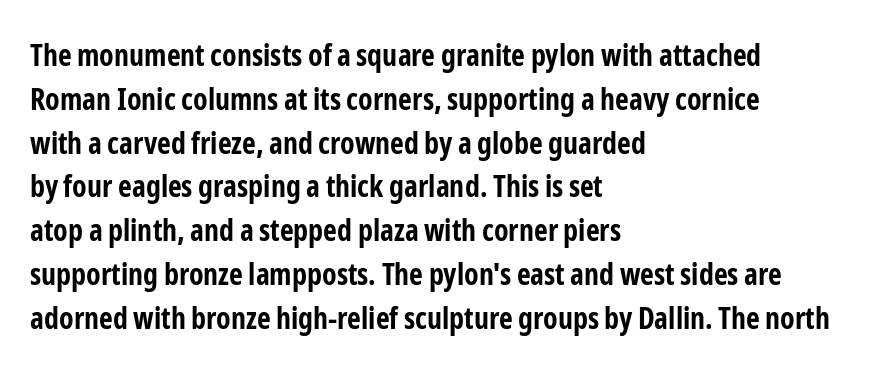
Q: Is the text bold? A: Yes.
Q: Is the text italic (slanted)? A: No, it is upright.
Q: Is the typeface a serif or a sans-serif typeface? A: Sans-serif.
Q: Is the text underlined? A: No.
Q: How is the paragraph aligned? A: Left-aligned.
Q: Is the spacing between letters normal or unusually wide? A: Normal.
Q: Is the spacing between lines tight, normal or loose? A: Normal.
Q: Width (condensed, normal, or wide)? A: Condensed.
Q: Stroke contrast? A: Low.
Q: x-height? A: Medium.
Q: Monospaced? A: No.
